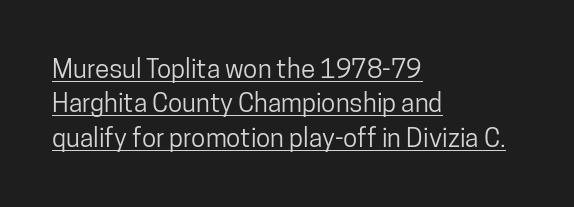
Q: Is the text italic (slanted)? A: No, it is upright.
Q: Is the text underlined? A: Yes.
Q: How is the paragraph aligned? A: Left-aligned.
Q: Is the spacing between letters normal or unusually wide? A: Normal.
Q: Is the spacing between lines tight, normal or loose? A: Normal.
